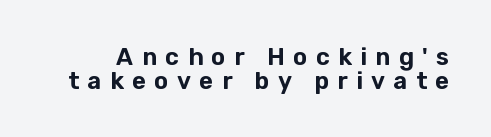
The image shows 24 px text type, upright; set tight line spacing (0.99x), unusually wide letter spacing (+0.35 em), not underlined.
